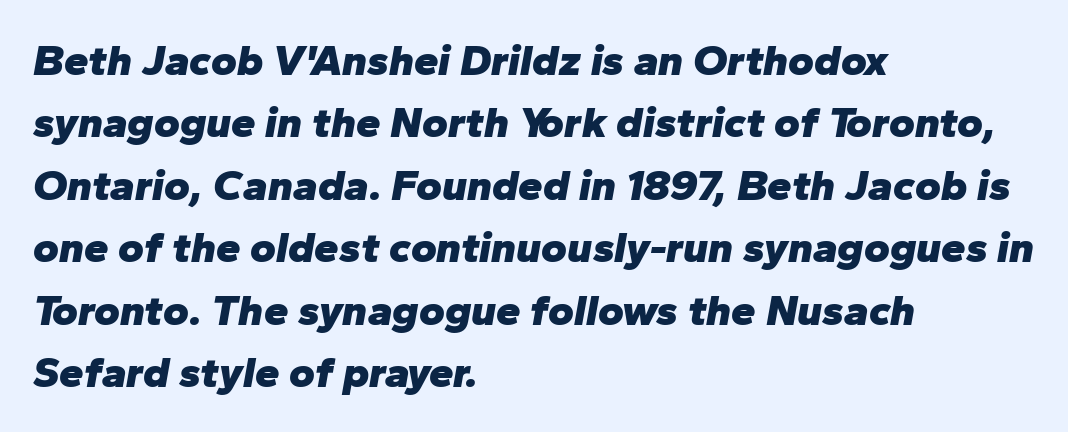
Q: Is the text bold? A: Yes.
Q: Is the text italic (slanted)? A: Yes, it leans right by about 10 degrees.
Q: Is the text underlined? A: No.
Q: How is the paragraph aligned? A: Left-aligned.
Q: Is the spacing between letters normal or unusually wide? A: Normal.
Q: Is the spacing between lines tight, normal or loose? A: Normal.
Q: Width (condensed, normal, or wide)? A: Normal.
Q: Stroke contrast? A: Low.
Q: x-height? A: Medium.
Q: Monospaced? A: No.
